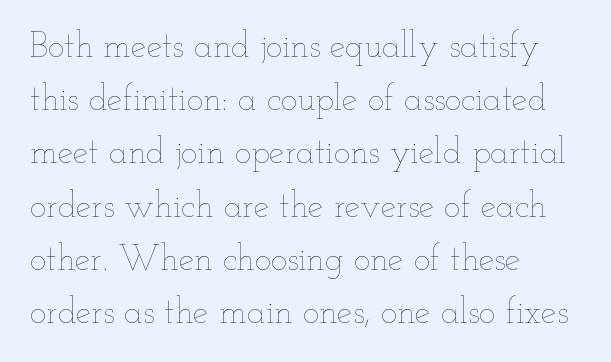
Q: Is the text bold? A: No.
Q: Is the text italic (slanted)? A: No, it is upright.
Q: Is the text underlined? A: No.
Q: How is the paragraph aligned? A: Left-aligned.
Q: Is the spacing between letters normal or unusually wide? A: Normal.
Q: Is the spacing between lines tight, normal or loose? A: Normal.
Q: Width (condensed, normal, or wide)? A: Wide.
Q: Stroke contrast? A: Low.
Q: x-height? A: Small.
Q: Monospaced? A: No.
